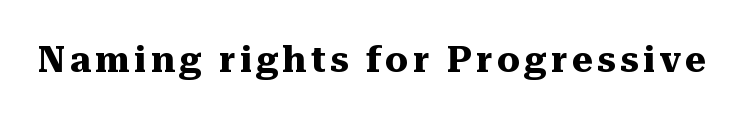
The image shows 36 px heavy serif type, upright; set not underlined; medium stroke contrast and a medium x-height.
